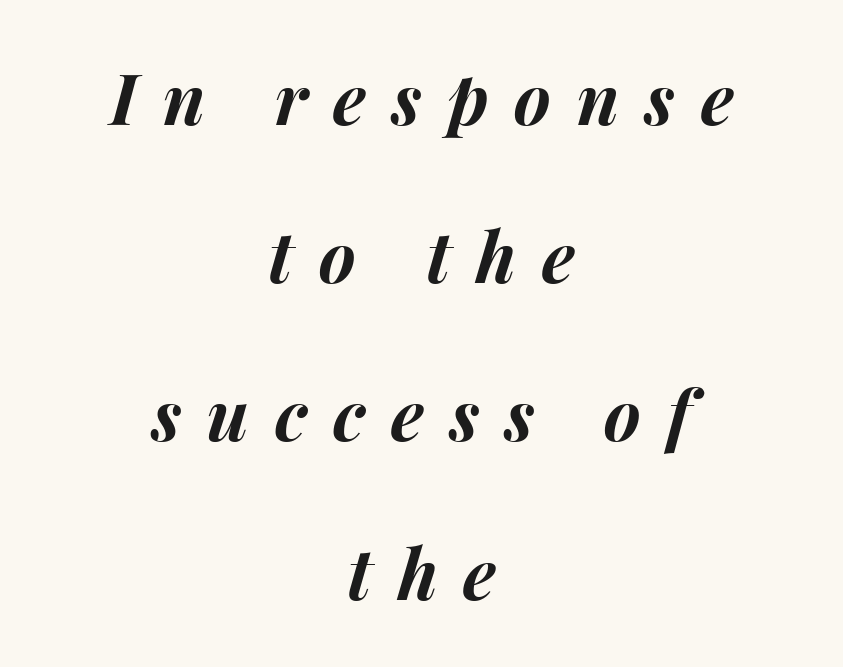
Compared with typical paragraphs, the rows here are farther apart. Is the block centered? Yes — each line is placed symmetrically about the middle. Someone cranked the tracking dial way up on this one. The rendering uses natural spacing where letterforms have individual widths. Set as a true bold cut, around the 700 mark. Type without underlining.
